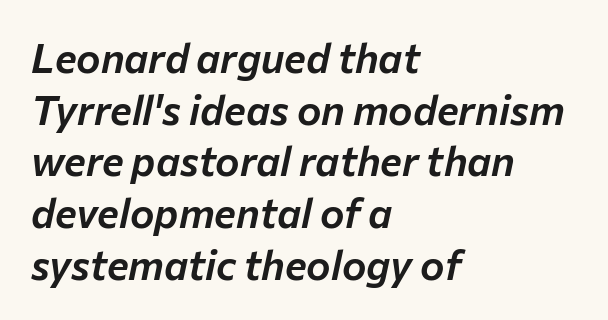
Q: Is the text italic (slanted)? A: Yes, it leans right by about 12 degrees.
Q: Is the text underlined? A: No.
Q: How is the paragraph aligned? A: Left-aligned.
Q: Is the spacing between letters normal or unusually wide? A: Normal.
Q: Is the spacing between lines tight, normal or loose? A: Normal.
Q: Width (condensed, normal, or wide)? A: Normal.
Q: Stroke contrast? A: Low.
Q: x-height? A: Medium.
Q: Monospaced? A: No.
